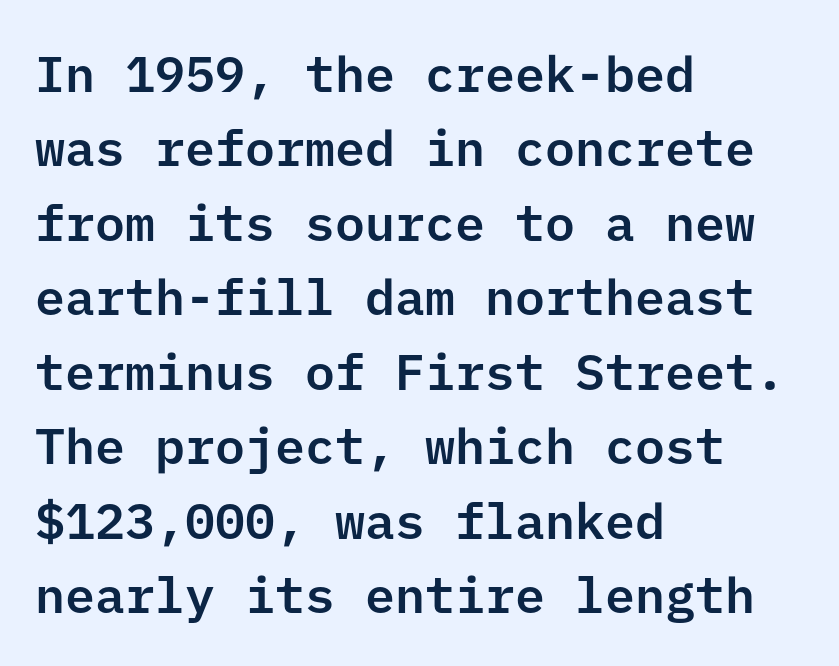
{"serif": "no", "italic": "no", "width": "normal", "stroke_contrast": "low", "x_height": "medium", "underline": "no", "align": "left", "line_spacing": "normal", "line_spacing_ratio": 1.49, "letter_spacing": "normal", "letter_spacing_em": 0.0, "glyph_px": 50}
